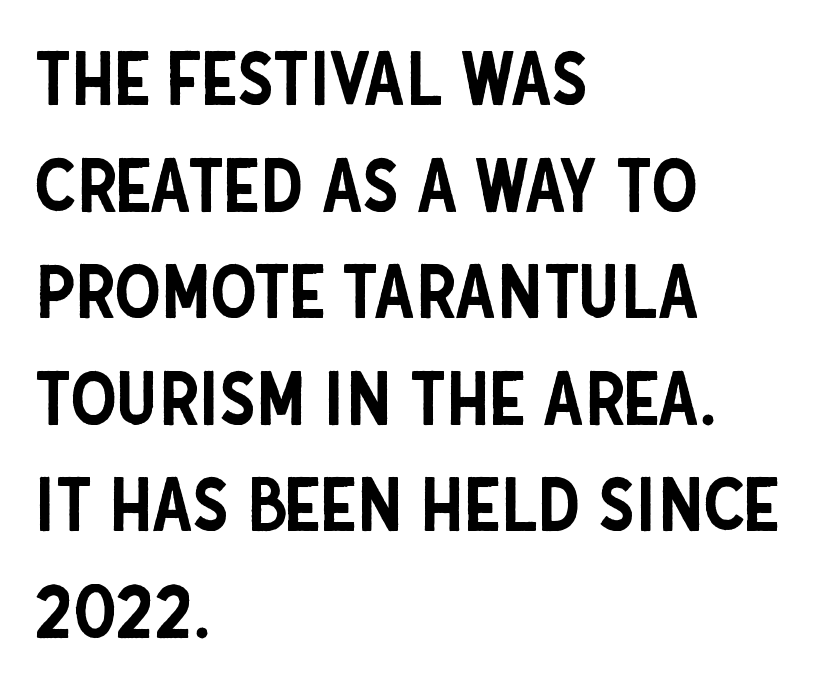
Does extra space separate the letters? No, they use regular spacing. The glyphs in this specimen are sans serif. The paragraph shown leans on its left margin. The type sits square on the baseline with zero lean.
